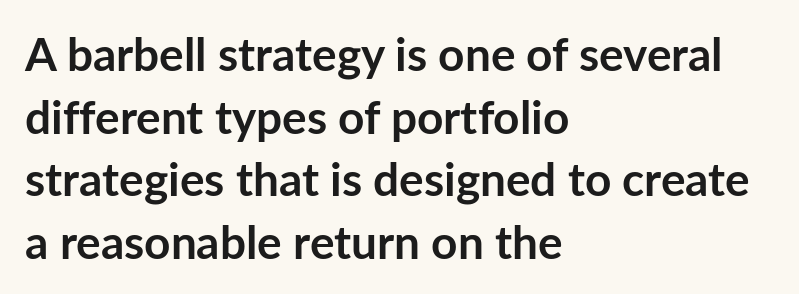
The image shows 46 px semibold sans-serif type, upright; set left-aligned, normal line spacing (1.36x), normal letter spacing, not underlined; low stroke contrast and a medium x-height.
